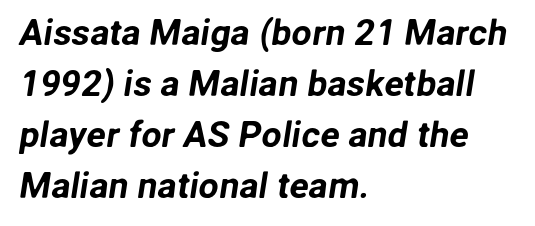
The image shows 36 px sans-serif type; set left-aligned, normal line spacing (1.42x), normal letter spacing, not underlined; low stroke contrast and a medium x-height.
